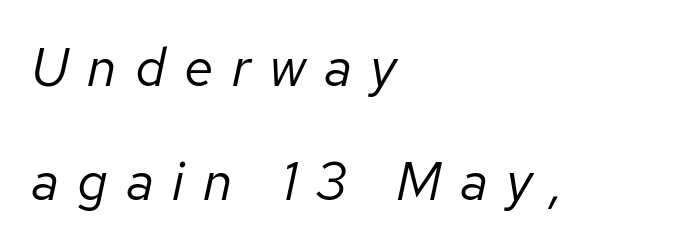
{"italic": "yes", "lean": "right", "slant_degrees": 12, "bold": "no", "weight": "regular", "width": "normal", "stroke_contrast": "low", "x_height": "medium", "monospaced": "no", "underline": "no", "align": "left", "line_spacing": "loose", "line_spacing_ratio": 2.12, "letter_spacing": "wide", "letter_spacing_em": 0.34, "glyph_px": 54}
